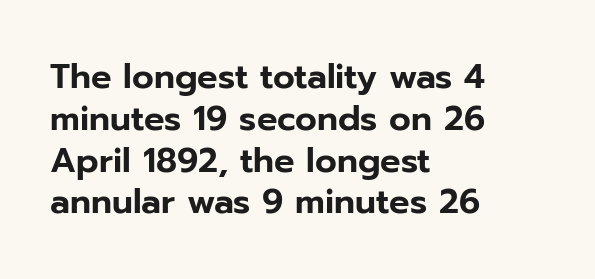
{"serif": "no", "italic": "no", "width": "normal", "stroke_contrast": "low", "x_height": "medium", "monospaced": "no", "underline": "no", "align": "left", "line_spacing_ratio": 1.23, "letter_spacing": "normal", "letter_spacing_em": 0.0, "glyph_px": 34}
